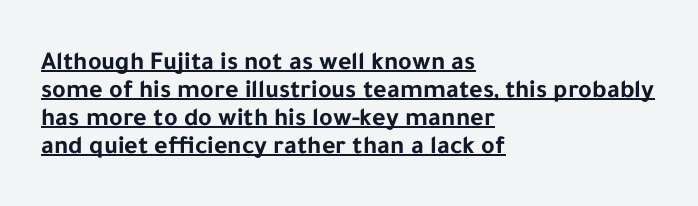
The text block is weighted toward the left margin, trailing off unevenly rightward. There is no visible air inserted between adjacent glyphs. When letters stand straight like this, we call the style roman or upright. Does the leading feel generous? Not at all — it's pinched.
